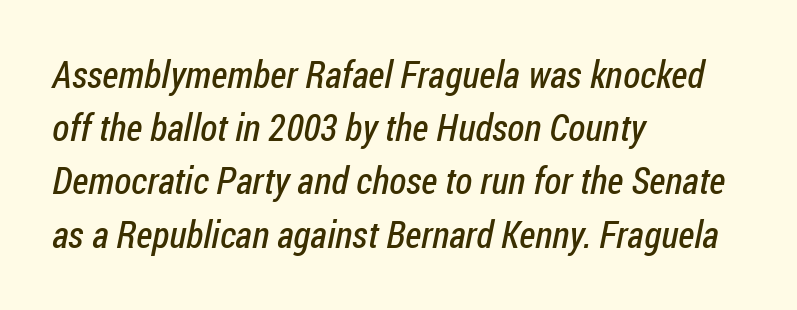
Is the type heavy? It reads as light-to-regular instead. The space beneath each line is pristine and unruled. The rag falls on the right side of this text block. Note the varied advance widths — an 'i' is clearly narrower than an 'm'.
